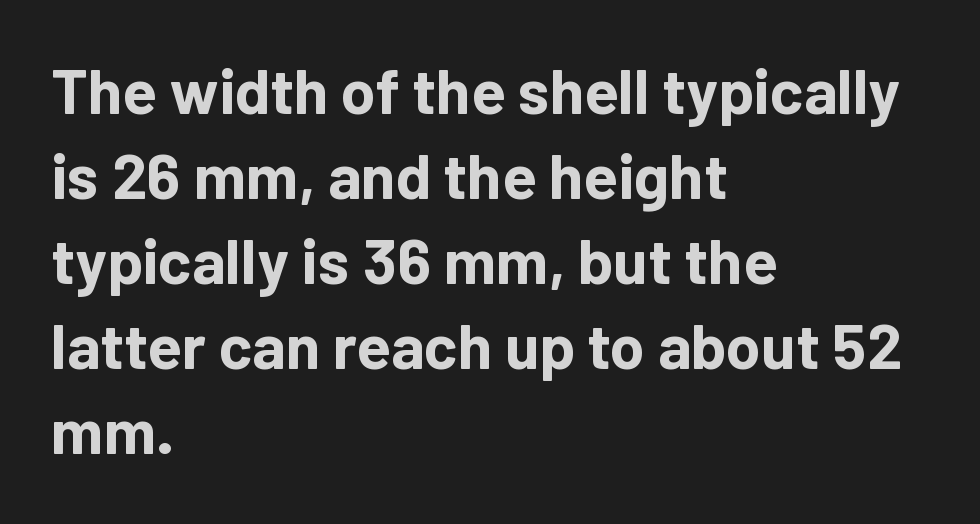
{"serif": "no", "italic": "no", "bold": "yes", "weight": "bold", "width": "normal", "stroke_contrast": "low", "x_height": "medium", "monospaced": "no", "underline": "no", "align": "left", "line_spacing": "normal", "line_spacing_ratio": 1.35, "letter_spacing": "normal", "letter_spacing_em": 0.0, "glyph_px": 63}
